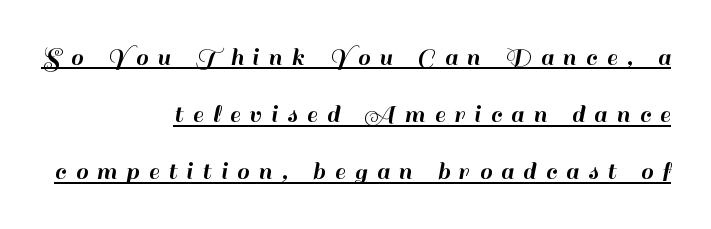
Every row of glyphs terminates at an identical x-position on the right. This block would shrink considerably if given ordinary leading; it's expanded now. Honestly, the letter spacing is so wide it's the main thing you notice.
